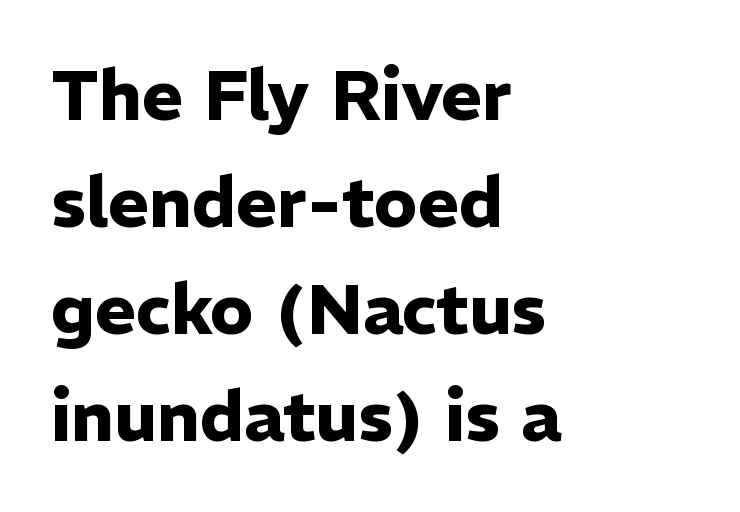
The image shows 70 px heavy sans-serif type, upright; set left-aligned, normal line spacing (1.53x), normal letter spacing, not underlined; low stroke contrast and a medium x-height.
